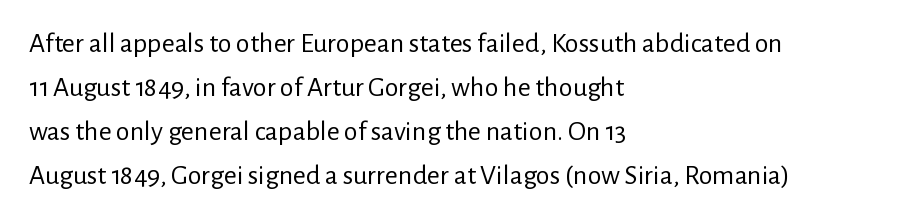
The image shows 28 px regular-weight sans-serif type, upright; set left-aligned, normal line spacing (1.57x), normal letter spacing, not underlined; low stroke contrast and a medium x-height.
